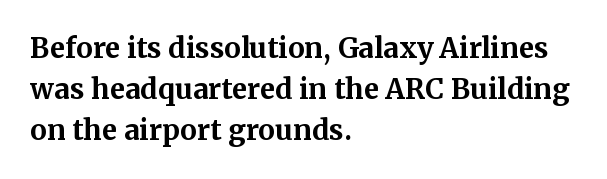
The image shows 28 px bold serif type, upright; set left-aligned, normal line spacing (1.47x), normal letter spacing, not underlined; medium stroke contrast and a medium x-height.
